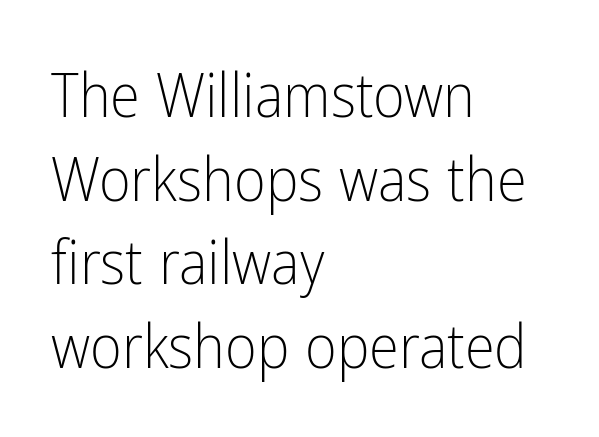
Q: Is the text bold? A: No.
Q: Is the text italic (slanted)? A: No, it is upright.
Q: Is the typeface a serif or a sans-serif typeface? A: Sans-serif.
Q: Is the text underlined? A: No.
Q: How is the paragraph aligned? A: Left-aligned.
Q: Is the spacing between letters normal or unusually wide? A: Normal.
Q: Is the spacing between lines tight, normal or loose? A: Normal.
Q: Width (condensed, normal, or wide)? A: Condensed.
Q: Stroke contrast? A: Low.
Q: x-height? A: Medium.
Q: Monospaced? A: No.
